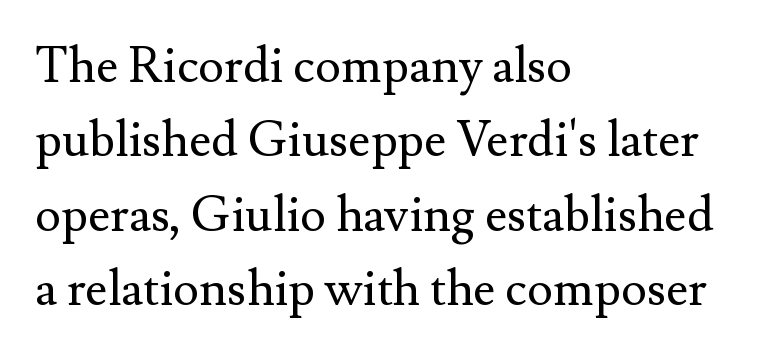
{"serif": "yes", "italic": "no", "bold": "no", "weight": "regular", "width": "normal", "stroke_contrast": "medium", "x_height": "small", "monospaced": "no", "underline": "no", "align": "left", "line_spacing": "normal", "line_spacing_ratio": 1.52, "letter_spacing": "normal", "letter_spacing_em": 0.0, "glyph_px": 49}
